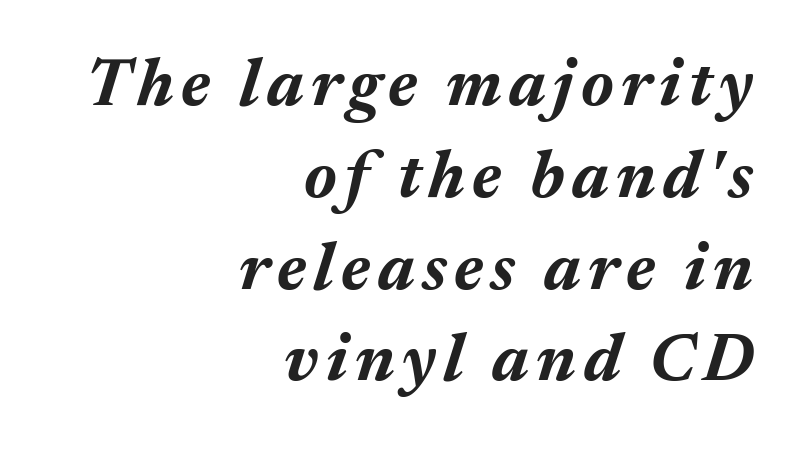
If you drew a ruler down the right edge, every line would touch it. A typesetter would call this leading conventional body-copy spacing. Strong, thick strokes mark this as bold type. Quick note: italic. These lines are rendered in a variable-pitch font.
